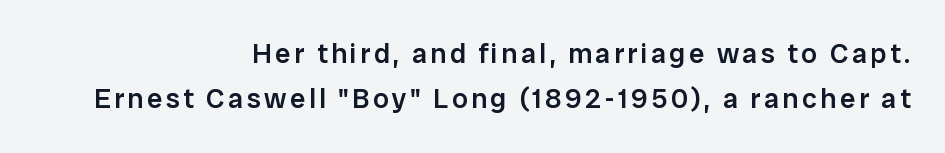
{"serif": "no", "italic": "no", "bold": "semi", "weight": "semibold", "width": "normal", "stroke_contrast": "low", "x_height": "medium", "monospaced": "no", "underline": "no", "align": "right", "line_spacing": "normal", "line_spacing_ratio": 1.61, "glyph_px": 28}
